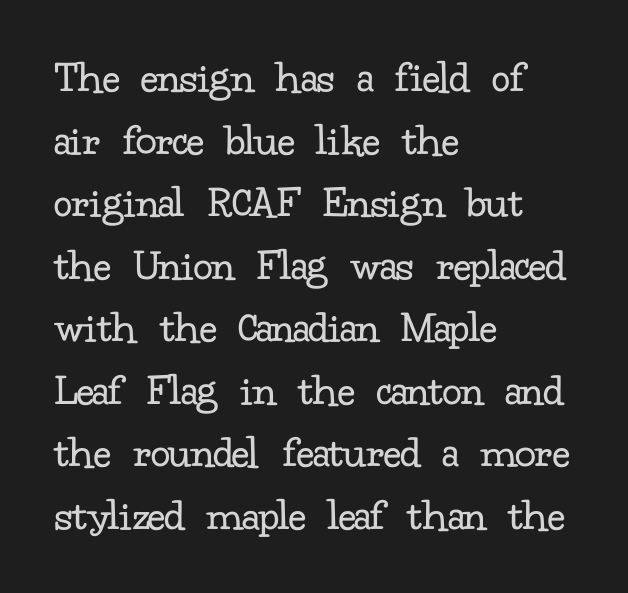
Lines of text with bare space underneath. Reading down the block, your eye returns to a fixed left position each line. Interline gaps are of average width in this sample. Note the varied advance widths — an 'i' is clearly narrower than an 'm'. Italic? Not at all — the glyphs are vertical. Between one letter and the next there's only the usual sliver of space.
